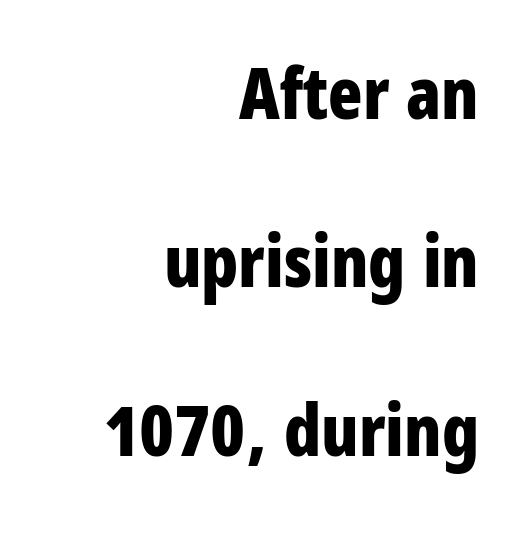
The image shows 71 px bold, condensed sans-serif type, upright; set right-aligned, loose line spacing (2.37x), normal letter spacing, not underlined; low stroke contrast and a large x-height.
